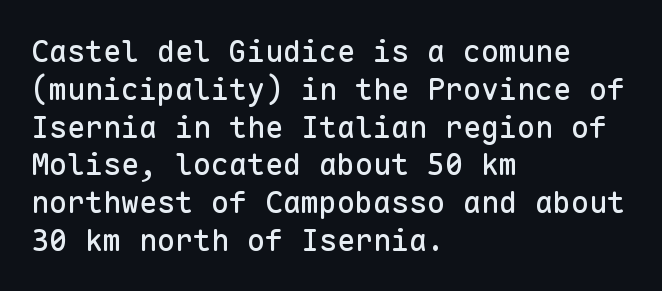
{"serif": "no", "italic": "no", "width": "normal", "stroke_contrast": "low", "x_height": "medium", "monospaced": "yes", "underline": "no", "align": "left", "line_spacing": "normal", "line_spacing_ratio": 1.26, "letter_spacing": "normal", "letter_spacing_em": 0.0, "glyph_px": 30}
